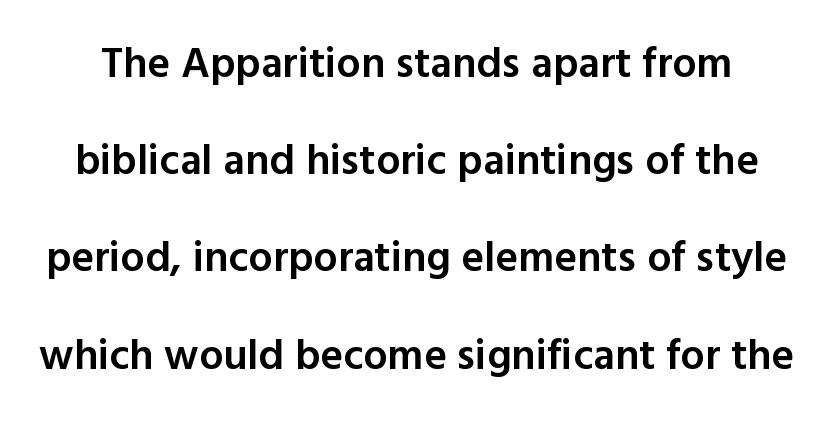
The image shows 43 px semibold sans-serif type, upright; set loose line spacing (2.26x), normal letter spacing, not underlined; a medium x-height.
